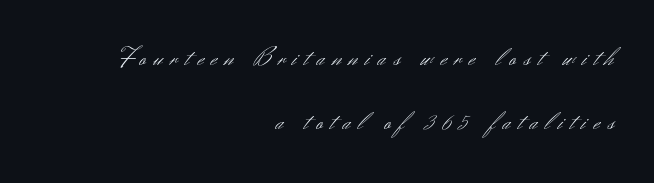
The image shows 27 px text type; set right-aligned, loose line spacing (2.36x), unusually wide letter spacing (+0.29 em), not underlined.
